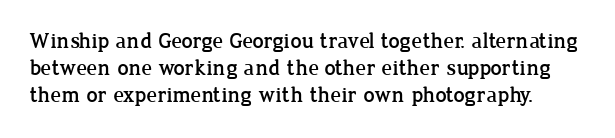
The image shows 22 px text type, upright; set line spacing 1.23x, normal letter spacing, not underlined.
